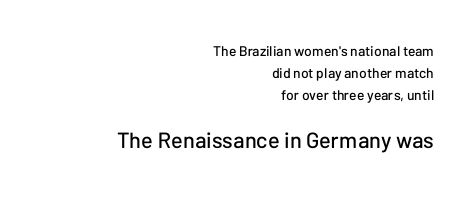
{"italic": "no", "underline": "no", "align": "right", "line_spacing": "normal", "line_spacing_ratio": 1.58, "letter_spacing": "normal", "letter_spacing_em": 0.0, "larger_block": "second", "size_ratio": 1.57, "glyph_px": 22}
